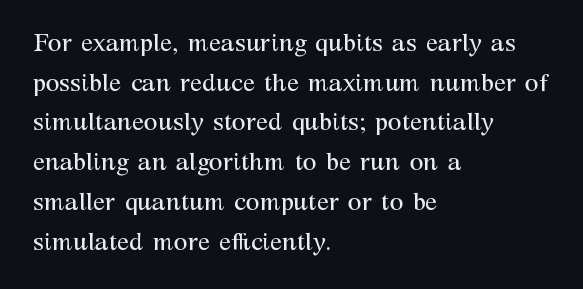
No italicization has been applied; the sample stays upright. Which margin do the lines hug? The left one — the right edge is uneven. Interline gaps are of average width in this sample. Descender tails drop into unmarked territory.
